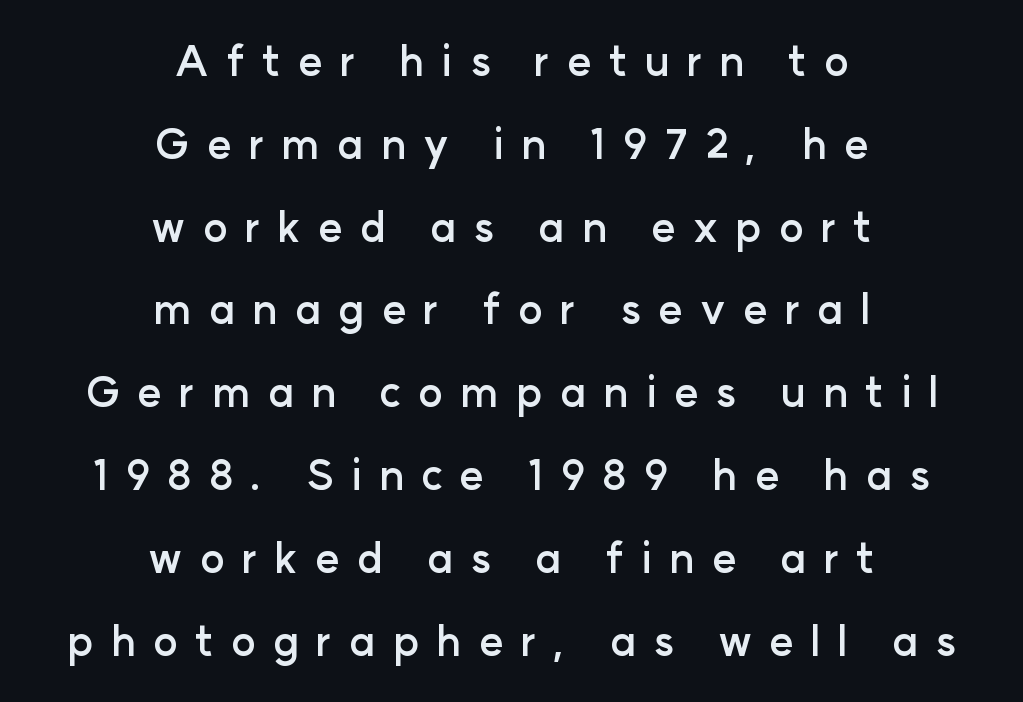
The image shows 41 px semibold sans-serif type, upright; set centered, loose line spacing (2.02x), unusually wide letter spacing (+0.42 em), not underlined; low stroke contrast and a medium x-height.
